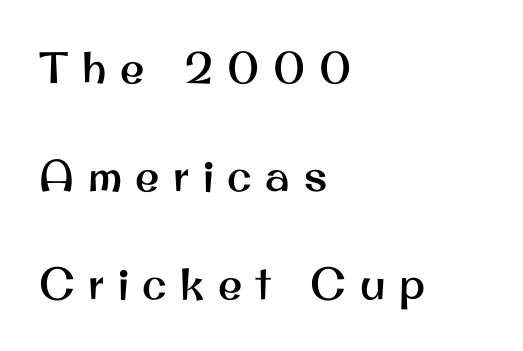
Q: Is the text italic (slanted)? A: No, it is upright.
Q: Is the typeface a serif or a sans-serif typeface? A: Sans-serif.
Q: Is the text underlined? A: No.
Q: How is the paragraph aligned? A: Left-aligned.
Q: Is the spacing between letters normal or unusually wide? A: Unusually wide.
Q: Is the spacing between lines tight, normal or loose? A: Loose.
Q: Width (condensed, normal, or wide)? A: Normal.
Q: Stroke contrast? A: Medium.
Q: x-height? A: Small.
Q: Monospaced? A: No.
